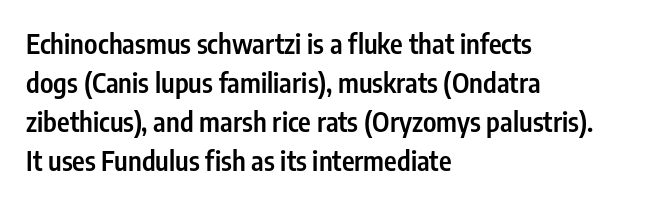
{"italic": "no", "bold": "semi", "underline": "no", "align": "left", "line_spacing": "normal", "line_spacing_ratio": 1.45, "letter_spacing": "normal", "letter_spacing_em": 0.0, "glyph_px": 27}
